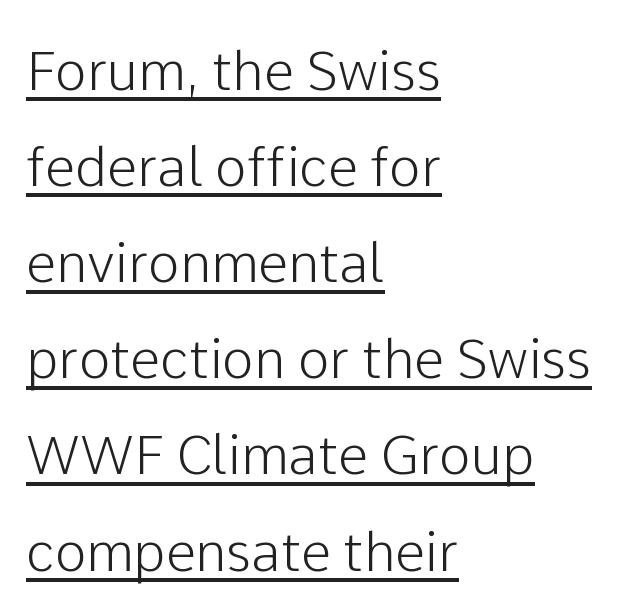
Q: Is the text italic (slanted)? A: No, it is upright.
Q: Is the typeface a serif or a sans-serif typeface? A: Sans-serif.
Q: Is the text underlined? A: Yes.
Q: How is the paragraph aligned? A: Left-aligned.
Q: Is the spacing between letters normal or unusually wide? A: Normal.
Q: Width (condensed, normal, or wide)? A: Normal.
Q: Stroke contrast? A: Low.
Q: x-height? A: Medium.
Q: Monospaced? A: No.
